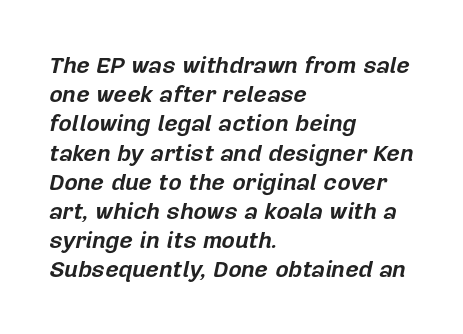
Is the type slanted? Yes — the strokes lean at a clear angle. The space beneath each line is pristine and unruled. The horizontal fit of the characters is conventional and even. Is the block centered? No — it sits flush against the left margin. Compared with an ordinary text face, these strokes are far heavier — a full bold.
